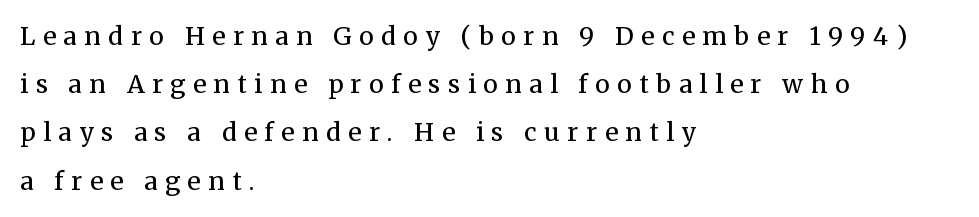
The image shows 25 px text type, upright; set left-aligned, loose line spacing (1.93x), unusually wide letter spacing (+0.3 em), not underlined.
